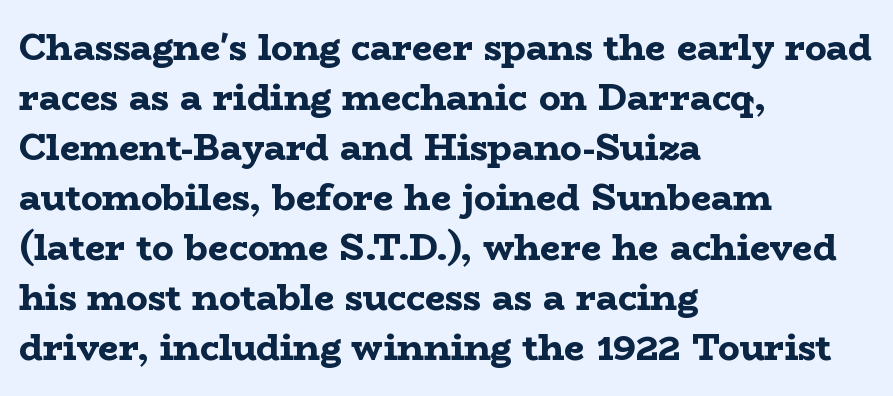
Q: Is the text bold? A: Yes.
Q: Is the text italic (slanted)? A: No, it is upright.
Q: Is the typeface a serif or a sans-serif typeface? A: Serif.
Q: Is the text underlined? A: No.
Q: How is the paragraph aligned? A: Left-aligned.
Q: Is the spacing between letters normal or unusually wide? A: Normal.
Q: Is the spacing between lines tight, normal or loose? A: Normal.
Q: Width (condensed, normal, or wide)? A: Wide.
Q: Stroke contrast? A: Low.
Q: x-height? A: Medium.
Q: Monospaced? A: No.
